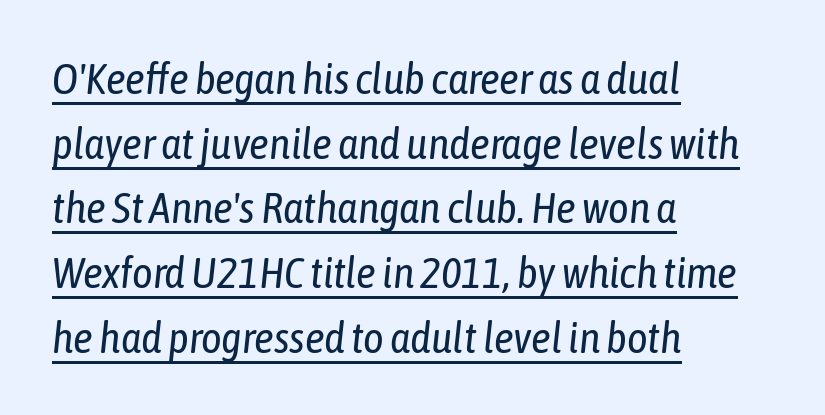
Q: Is the text bold? A: No.
Q: Is the text italic (slanted)? A: Yes, it leans right by about 6 degrees.
Q: Is the text underlined? A: Yes.
Q: How is the paragraph aligned? A: Left-aligned.
Q: Is the spacing between letters normal or unusually wide? A: Normal.
Q: Is the spacing between lines tight, normal or loose? A: Normal.
Q: Width (condensed, normal, or wide)? A: Condensed.
Q: Stroke contrast? A: Low.
Q: x-height? A: Medium.
Q: Monospaced? A: No.
